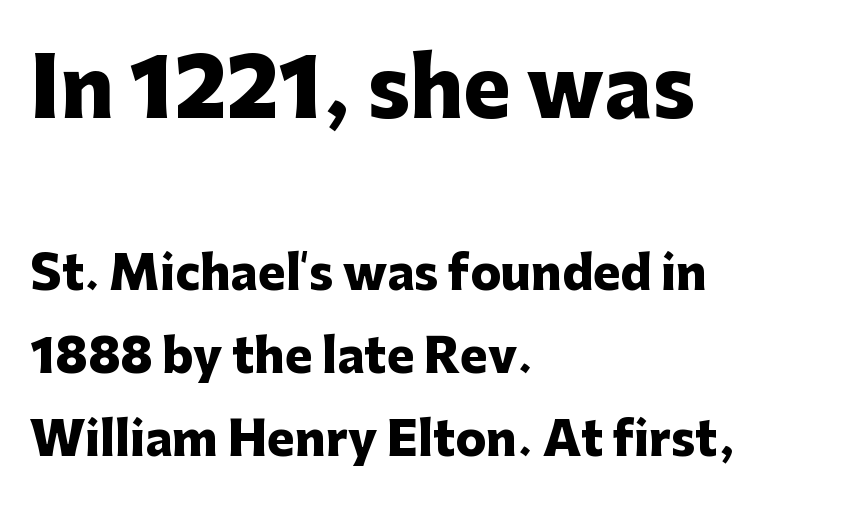
The image shows 80 px heavy sans-serif type, upright; set left-aligned, line spacing 1.81x, normal letter spacing, not underlined; the first (top) block is 1.74x larger; low stroke contrast and a medium x-height.
